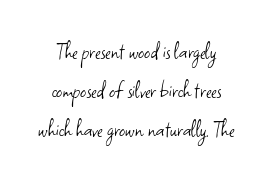
The image shows 24 px text type; set centered, normal line spacing (1.63x), normal letter spacing, not underlined.
